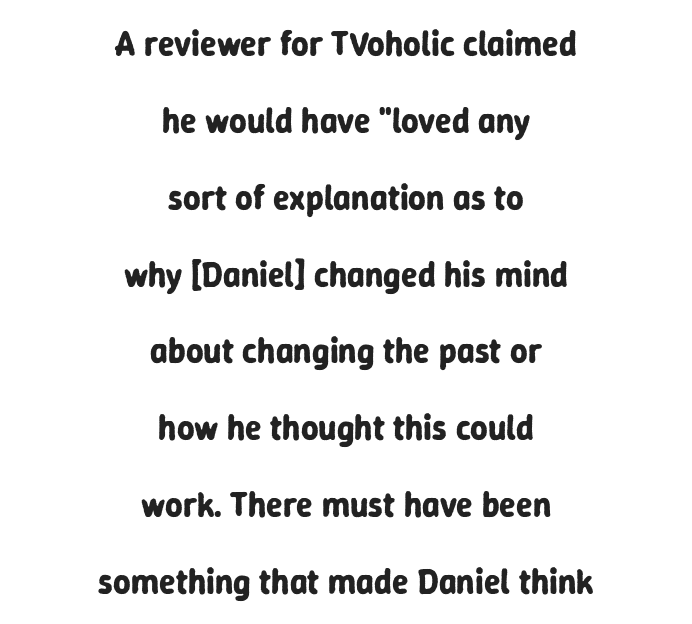
The face used here has the dense, thick strokes of a bold. The setting favours the middle, as headings and verse often do. Nobody touched the tracking dial on this one. Every stem runs plumb, perpendicular to the baseline. Varying glyph widths throughout — classic text-font behaviour.
